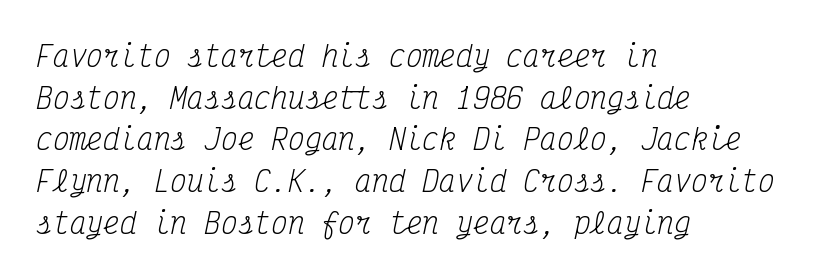
{"serif": "yes", "italic": "yes", "lean": "right", "slant_degrees": 12, "bold": "no", "weight": "regular", "width": "condensed", "stroke_contrast": "medium", "x_height": "medium", "monospaced": "yes", "underline": "no", "align": "left", "line_spacing": "normal", "line_spacing_ratio": 1.49, "letter_spacing": "normal", "letter_spacing_em": 0.0, "glyph_px": 28}
